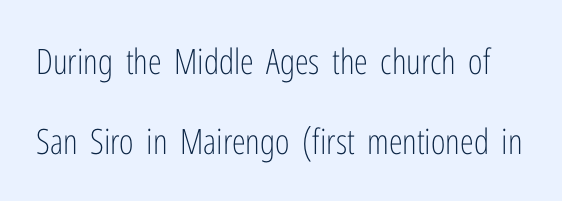
The font sits on the lighter half of the weight spectrum, regular included. The specimen reads as upright at a glance. Typographically, this falls in the sans-serif category. Only glyphs here, with clear space below each row. Is this a fixed-width face? No — the glyphs have proportional, varying widths. Widely set lines give the paragraph a tall, airy silhouette.
